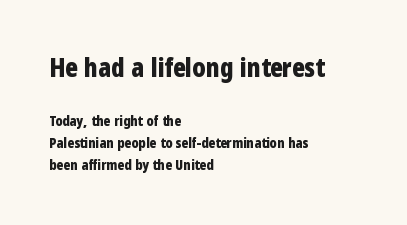
{"italic": "no", "bold": "yes", "underline": "no", "align": "left", "line_spacing": "normal", "line_spacing_ratio": 1.58, "letter_spacing": "normal", "letter_spacing_em": 0.0, "larger_block": "first", "size_ratio": 1.86, "glyph_px": 26}
